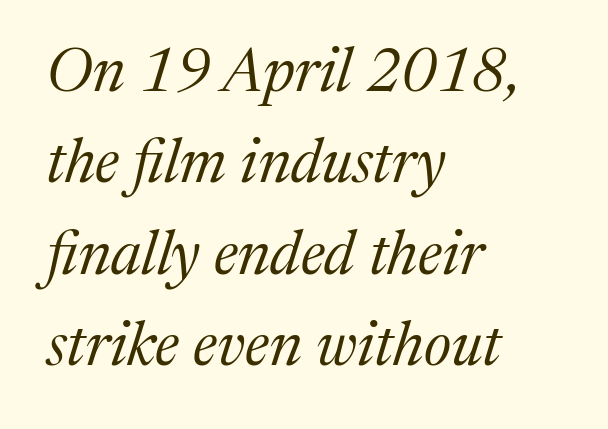
The image shows 61 px regular-weight serif type, italic (leaning right); set left-aligned, normal line spacing (1.5x), normal letter spacing, not underlined; medium stroke contrast and a medium x-height.
